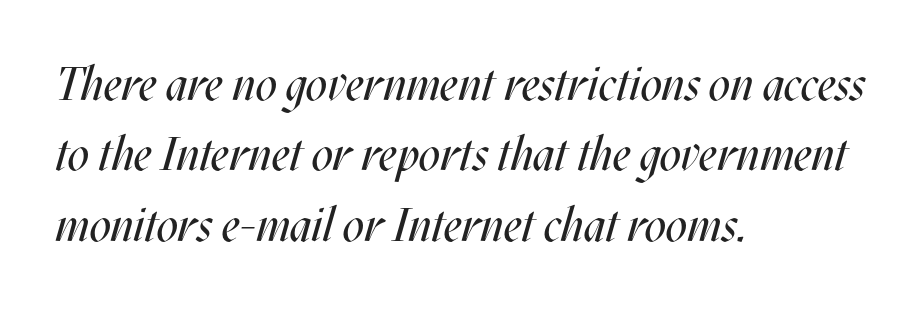
Weight: not bold — regular or lighter. There is no visible air inserted between adjacent glyphs. Note the varied advance widths — an 'i' is clearly narrower than an 'm'. Check under the words: just untouched page. If you drew a line through each stem, it would be angled.
